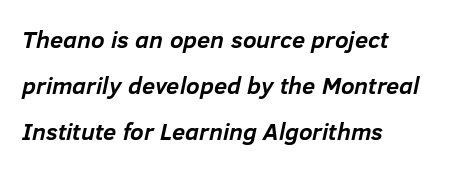
Q: Is the text bold? A: Yes.
Q: Is the text italic (slanted)? A: Yes, it leans right by about 12 degrees.
Q: Is the text underlined? A: No.
Q: How is the paragraph aligned? A: Left-aligned.
Q: Is the spacing between letters normal or unusually wide? A: Normal.
Q: Is the spacing between lines tight, normal or loose? A: Loose.
